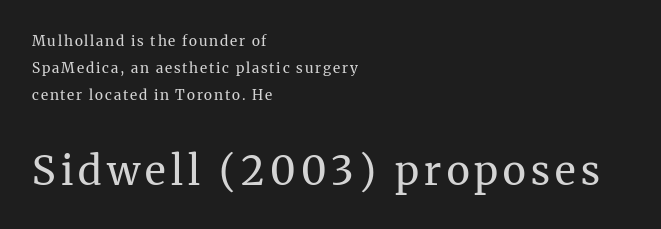
{"serif": "yes", "italic": "no", "bold": "no", "weight": "regular", "width": "normal", "stroke_contrast": "medium", "x_height": "medium", "monospaced": "no", "underline": "no", "align": "left", "line_spacing": "loose", "line_spacing_ratio": 1.94, "larger_block": "second", "size_ratio": 2.86, "glyph_px": 40}
